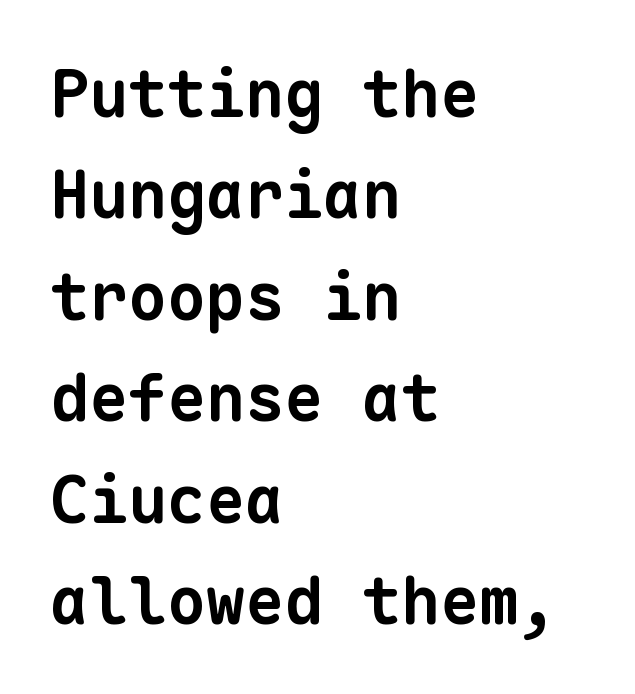
Q: Is the text bold? A: Yes.
Q: Is the typeface a serif or a sans-serif typeface? A: Sans-serif.
Q: Is the text underlined? A: No.
Q: How is the paragraph aligned? A: Left-aligned.
Q: Is the spacing between letters normal or unusually wide? A: Normal.
Q: Is the spacing between lines tight, normal or loose? A: Normal.
Q: Width (condensed, normal, or wide)? A: Normal.
Q: Stroke contrast? A: Low.
Q: x-height? A: Medium.
Q: Monospaced? A: Yes.
